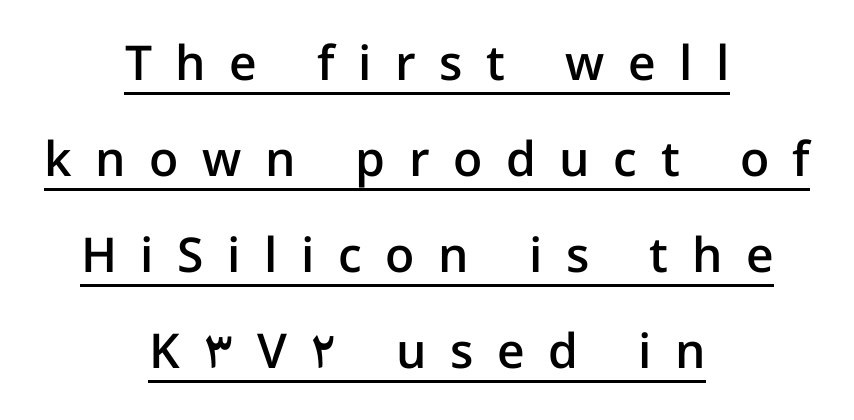
The image shows 48 px semibold sans-serif type, upright; set centered, loose line spacing (2.0x), unusually wide letter spacing (+0.49 em), underlined; low stroke contrast and a medium x-height.
